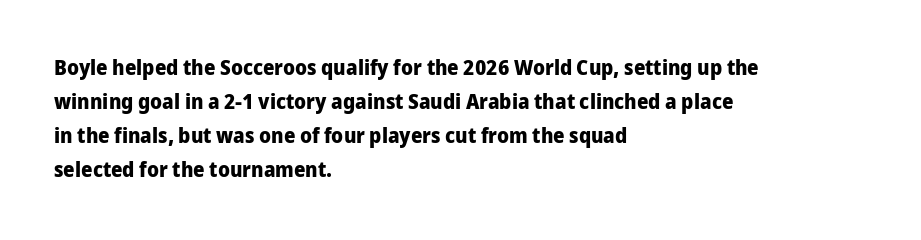
{"italic": "no", "bold": "yes", "underline": "no", "align": "left", "line_spacing": "normal", "line_spacing_ratio": 1.54, "letter_spacing": "normal", "letter_spacing_em": 0.0, "glyph_px": 22}
